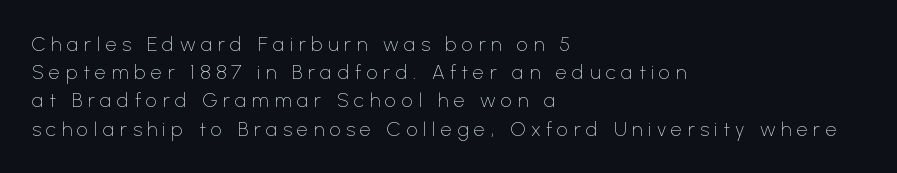
A light-to-regular cut is what we see here. Observe the wide spacing: letters keep a clear distance from each other. Does the lettering tilt? It doesn't — this is upright. Honestly, the row spacing looks completely unremarkable. The rag falls on the right side of this text block.
